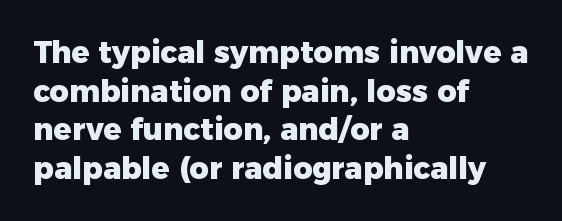
Q: Is the text bold? A: Yes.
Q: Is the text italic (slanted)? A: No, it is upright.
Q: Is the typeface a serif or a sans-serif typeface? A: Sans-serif.
Q: Is the text underlined? A: No.
Q: How is the paragraph aligned? A: Left-aligned.
Q: Is the spacing between letters normal or unusually wide? A: Normal.
Q: Is the spacing between lines tight, normal or loose? A: Normal.
Q: Width (condensed, normal, or wide)? A: Normal.
Q: Stroke contrast? A: Low.
Q: x-height? A: Medium.
Q: Monospaced? A: No.
